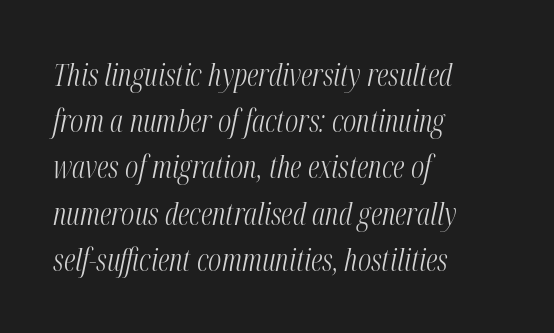
The font's italic variant was chosen for this text. Clear beneath every line of the passage. Glyph-to-glyph distance matches everyday printed text. Vertical stems look standard width or narrower in stroke.
